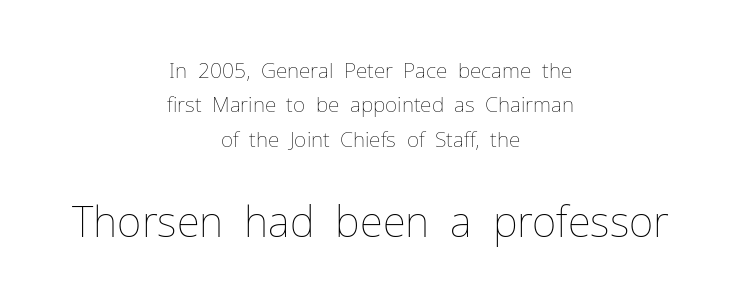
Q: Is the text bold? A: No.
Q: Is the text italic (slanted)? A: No, it is upright.
Q: Is the text underlined? A: No.
Q: How is the paragraph aligned? A: Centered.
Q: Is the spacing between letters normal or unusually wide? A: Normal.
Q: Is the spacing between lines tight, normal or loose? A: Normal.
Q: Which block of text is set in a larger size, the first (top) or the second (bottom)? A: The second (bottom) one.
Q: Width (condensed, normal, or wide)? A: Normal.
Q: Stroke contrast? A: Low.
Q: x-height? A: Medium.
Q: Monospaced? A: No.
